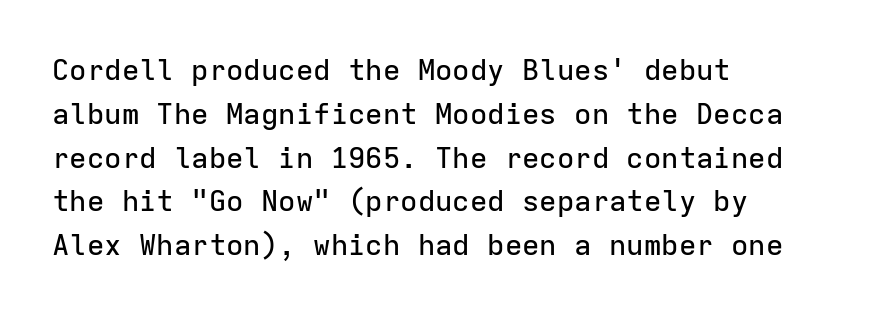
The image shows 29 px sans-serif type, upright, monospaced; set left-aligned, normal line spacing (1.51x), normal letter spacing, not underlined; low stroke contrast and a medium x-height.
